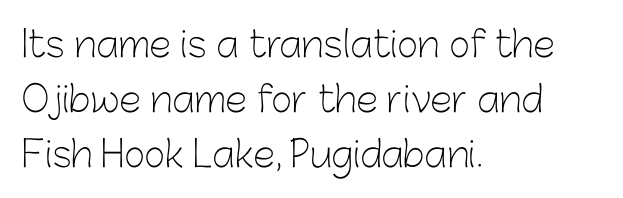
Notice how the stems are strictly vertical — no italics here. One glance says typical: line gaps are just what's usual. Every row of glyphs begins at an identical x-position on the left. To sum up the face: it is a sans, with no serifs. The face used here is proportionally spaced, like ordinary book or web type. No word sits above an underline.
